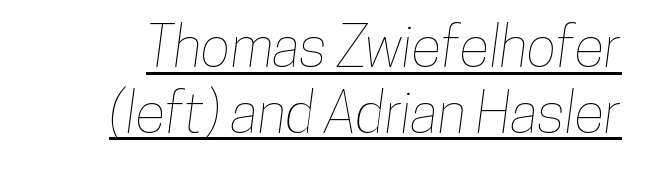
{"width": "condensed", "stroke_contrast": "low", "x_height": "medium", "monospaced": "no", "underline": "yes", "line_spacing_ratio": 1.17, "letter_spacing": "normal", "letter_spacing_em": 0.0, "glyph_px": 56}
